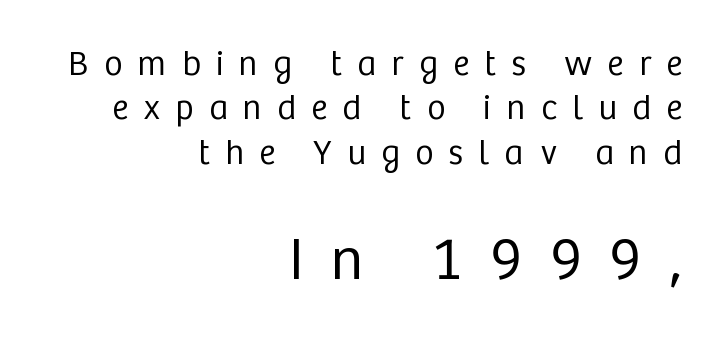
The image shows 61 px regular-weight sans-serif type, upright; set right-aligned, normal line spacing (1.27x), unusually wide letter spacing (+0.44 em), not underlined; the second (bottom) block is 1.74x larger; low stroke contrast and a medium x-height.
